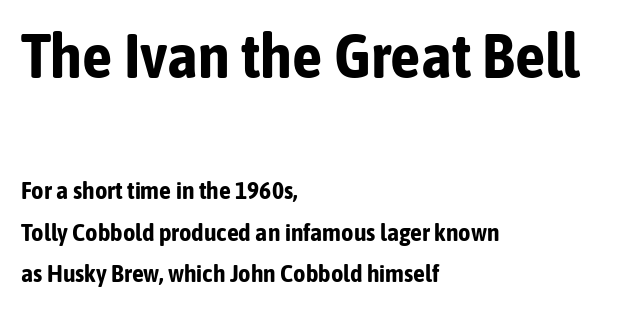
The image shows 61 px bold, condensed sans-serif type, upright; set left-aligned, line spacing 1.74x, normal letter spacing, not underlined; the first (top) block is 2.54x larger; low stroke contrast and a medium x-height.
